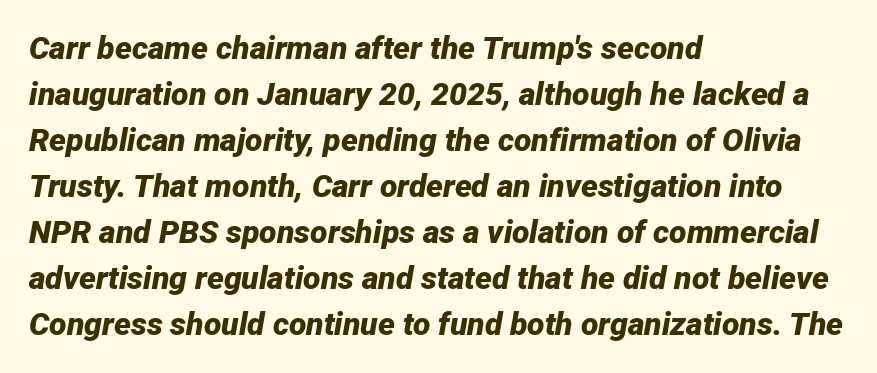
Standard letterfit; no display-style spreading of the glyphs. The lines sit at an ordinary, default distance from one another. Think of a printed novel: that variable character pitch is what you see here. The paragraph shown leans on its left margin. A bare baseline throughout the passage.
